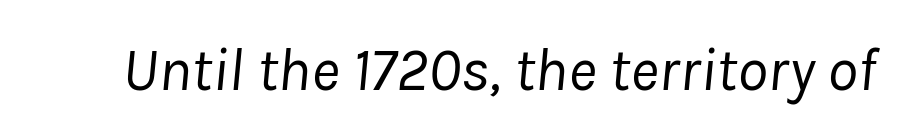
The passage shown is typed in a proportional face where columns would drift. Nothing heavy about these letters — not bold at all. When letters slant like this, we call the style italic. Short note: letters normally spaced. Just letters on the line, the space beneath them empty.
